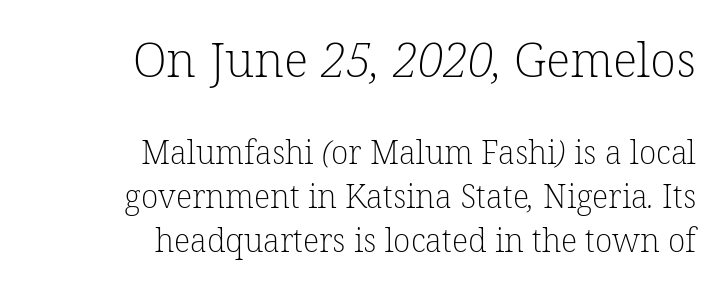
The image shows 48 px light serif type; set right-aligned, normal line spacing (1.37x), normal letter spacing, not underlined; the first (top) block is 1.5x larger; low stroke contrast and a medium x-height.
